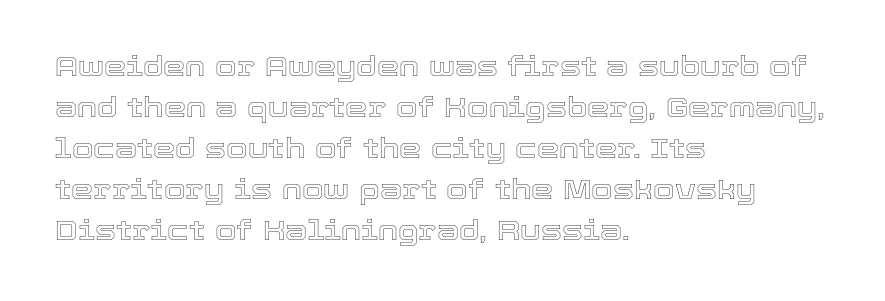
The image shows 28 px text type, upright; set left-aligned, normal line spacing (1.46x), normal letter spacing, not underlined; a medium x-height.
